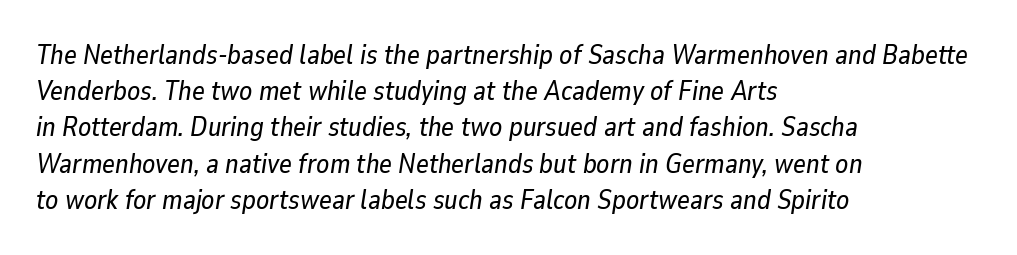
The image shows 27 px text type, italic (leaning right); set left-aligned, normal line spacing (1.34x), normal letter spacing, not underlined.
